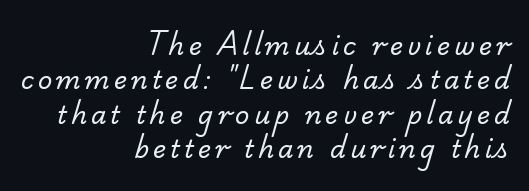
The image shows 25 px text type; set right-aligned, normal line spacing (1.38x), not underlined.
